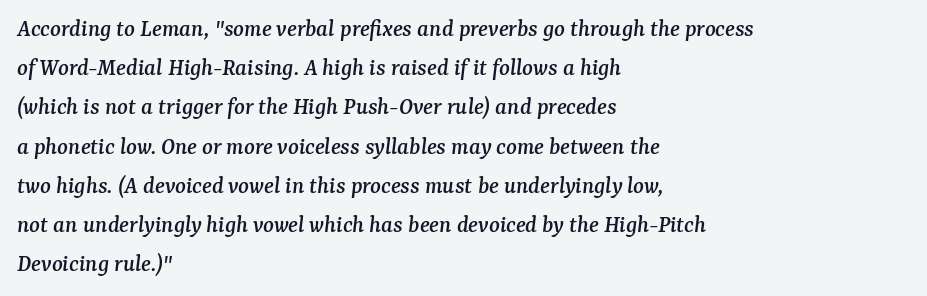
{"italic": "yes", "lean": "right", "slant_degrees": 7, "underline": "no", "align": "left", "line_spacing": "normal", "line_spacing_ratio": 1.57, "letter_spacing": "normal", "letter_spacing_em": 0.0, "glyph_px": 25}
